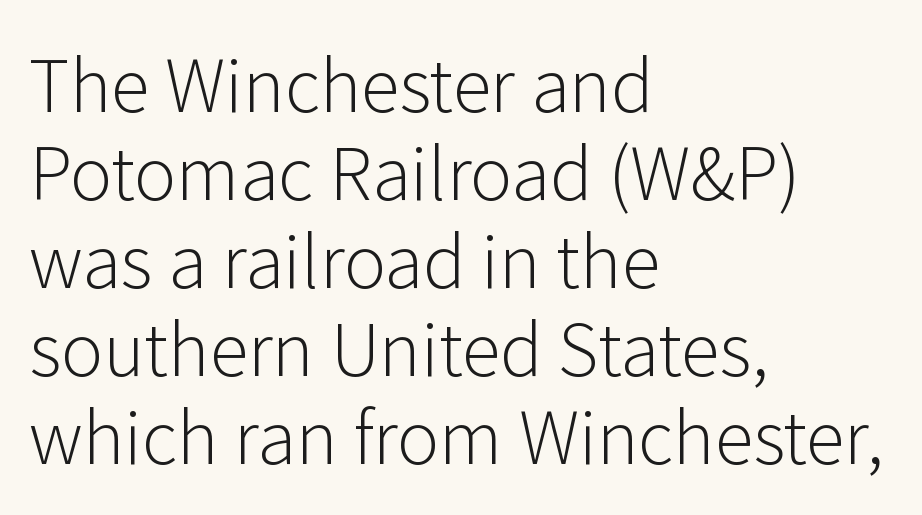
Is this a fixed-width face? No — the glyphs have proportional, varying widths. The typesetting does not lean heavy: it is not bold. Where is the straight margin? On the left. The rendering shows plain stroke endings on the letterforms — a sans-serif design. Spacing between characters is what you'd get straight out of the box. The font's upright variant was chosen for this text.
